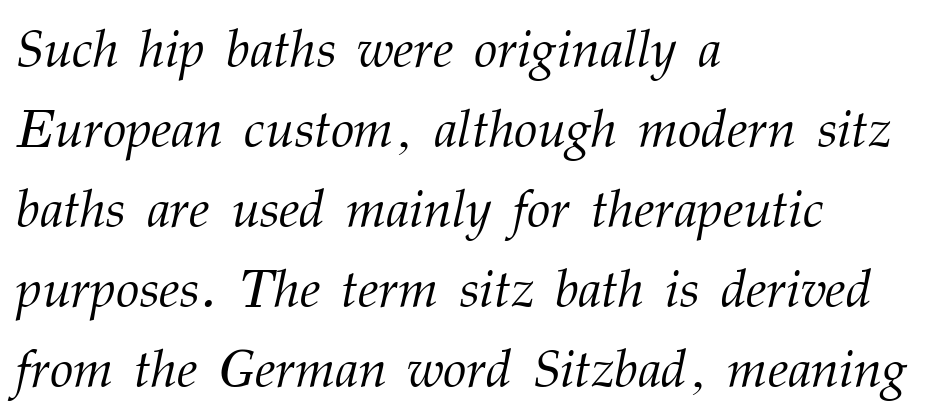
Q: Is the text bold? A: No.
Q: Is the text italic (slanted)? A: Yes, it leans right by about 12 degrees.
Q: Is the typeface a serif or a sans-serif typeface? A: Serif.
Q: Is the text underlined? A: No.
Q: How is the paragraph aligned? A: Left-aligned.
Q: Is the spacing between letters normal or unusually wide? A: Normal.
Q: Is the spacing between lines tight, normal or loose? A: Normal.
Q: Width (condensed, normal, or wide)? A: Normal.
Q: Stroke contrast? A: Medium.
Q: x-height? A: Medium.
Q: Monospaced? A: No.
